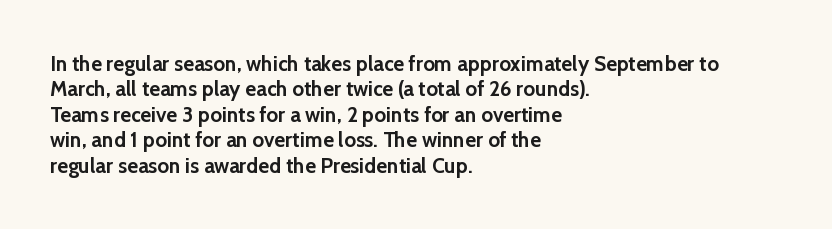
Q: Is the text bold? A: Yes.
Q: Is the text italic (slanted)? A: No, it is upright.
Q: Is the text underlined? A: No.
Q: How is the paragraph aligned? A: Left-aligned.
Q: Is the spacing between letters normal or unusually wide? A: Normal.
